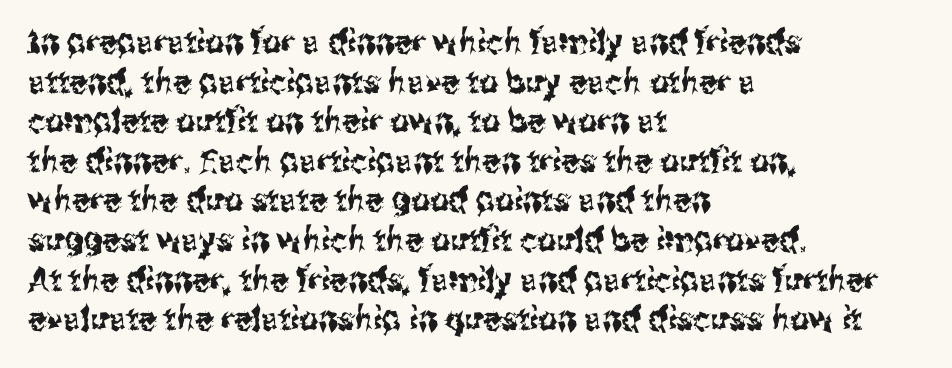
Q: Is the text italic (slanted)? A: No, it is upright.
Q: Is the typeface a serif or a sans-serif typeface? A: Sans-serif.
Q: Is the text underlined? A: No.
Q: How is the paragraph aligned? A: Left-aligned.
Q: Is the spacing between letters normal or unusually wide? A: Normal.
Q: Width (condensed, normal, or wide)? A: Condensed.
Q: Stroke contrast? A: Medium.
Q: x-height? A: Medium.
Q: Monospaced? A: No.
